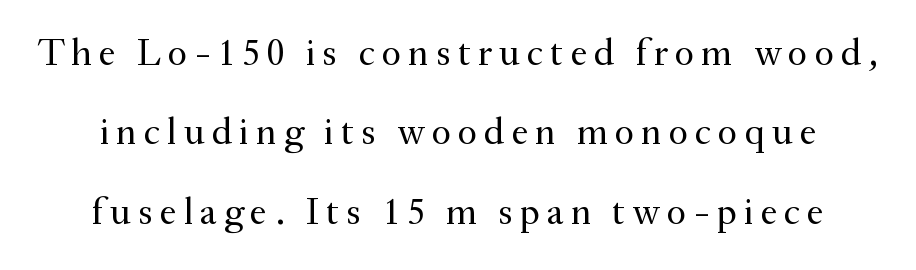
Q: Is the text bold? A: No.
Q: Is the text italic (slanted)? A: No, it is upright.
Q: Is the typeface a serif or a sans-serif typeface? A: Serif.
Q: Is the text underlined? A: No.
Q: Is the spacing between lines tight, normal or loose? A: Loose.
Q: Width (condensed, normal, or wide)? A: Normal.
Q: Stroke contrast? A: Medium.
Q: x-height? A: Small.
Q: Monospaced? A: No.
